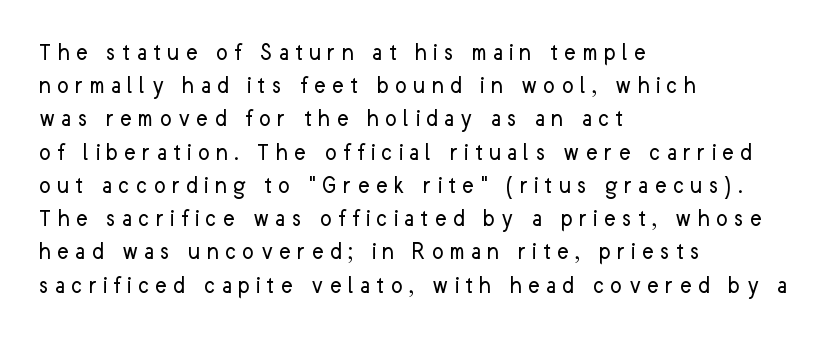
The image shows 25 px text type, upright; set left-aligned, normal line spacing (1.33x), unusually wide letter spacing (+0.24 em), not underlined.
